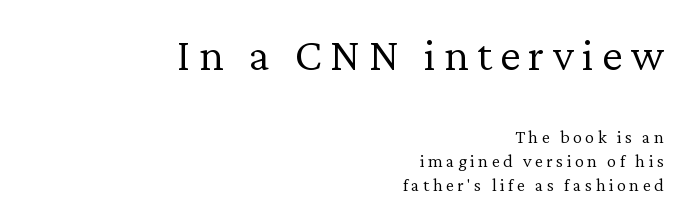
The image shows 47 px light serif type, upright; set right-aligned, normal line spacing (1.28x), not underlined; the first (top) block is 2.47x larger; low stroke contrast and a medium x-height.
